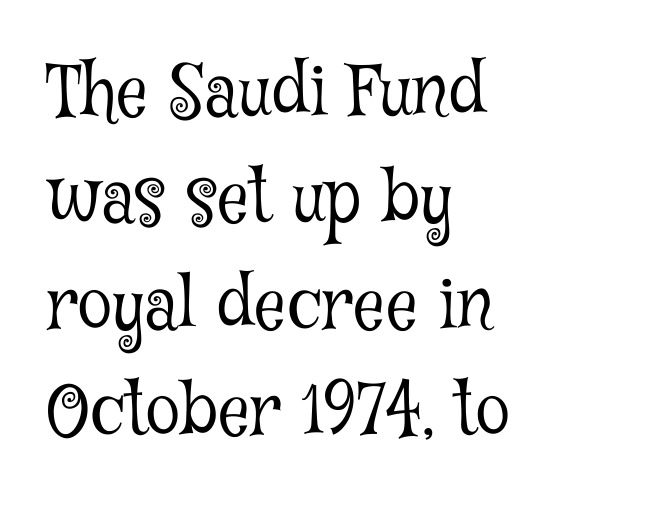
Q: Is the text bold? A: No.
Q: Is the text italic (slanted)? A: No, it is upright.
Q: Is the typeface a serif or a sans-serif typeface? A: Serif.
Q: Is the text underlined? A: No.
Q: How is the paragraph aligned? A: Left-aligned.
Q: Is the spacing between letters normal or unusually wide? A: Normal.
Q: Is the spacing between lines tight, normal or loose? A: Normal.
Q: Width (condensed, normal, or wide)? A: Condensed.
Q: Stroke contrast? A: Low.
Q: x-height? A: Medium.
Q: Monospaced? A: No.
